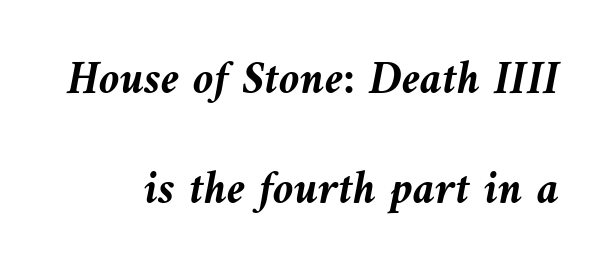
The image shows 47 px semibold type, italic (leaning left); set loose line spacing (2.35x), normal letter spacing, not underlined; medium stroke contrast and a medium x-height.
